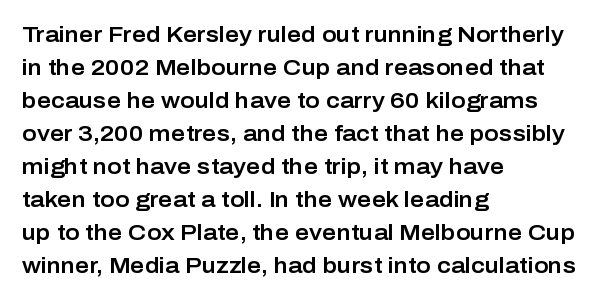
Q: Is the text italic (slanted)? A: No, it is upright.
Q: Is the text underlined? A: No.
Q: How is the paragraph aligned? A: Left-aligned.
Q: Is the spacing between letters normal or unusually wide? A: Normal.
Q: Is the spacing between lines tight, normal or loose? A: Normal.
